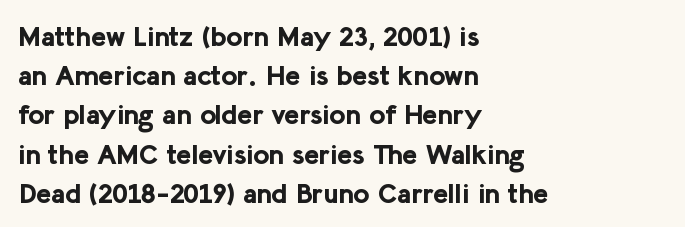
The image shows 28 px bold sans-serif type, upright; set left-aligned, normal line spacing (1.4x), normal letter spacing, not underlined; low stroke contrast and a medium x-height.
